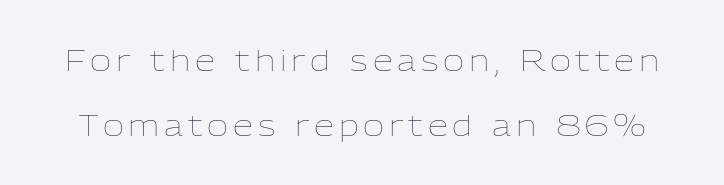
The type sits square on the baseline with zero lean. Is this a heavy cut? Hardly; it is regular or lighter. These lines are rendered in a variable-pitch font. A clean baseline with only descenders dipping below it. Vertical spacing — loose.
